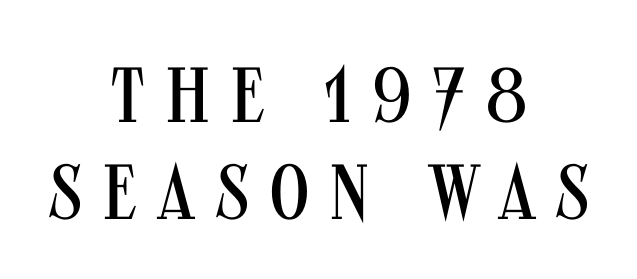
{"serif": "no", "italic": "no", "bold": "no", "weight": "regular", "width": "condensed", "stroke_contrast": "medium", "x_height": "large", "monospaced": "no", "underline": "no", "align": "center", "line_spacing_ratio": 1.24, "letter_spacing": "wide", "letter_spacing_em": 0.25, "glyph_px": 78}
